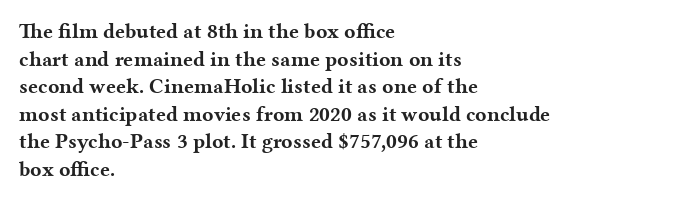
Q: Is the text bold? A: Yes.
Q: Is the text italic (slanted)? A: No, it is upright.
Q: Is the text underlined? A: No.
Q: How is the paragraph aligned? A: Left-aligned.
Q: Is the spacing between letters normal or unusually wide? A: Normal.
Q: Is the spacing between lines tight, normal or loose? A: Normal.
